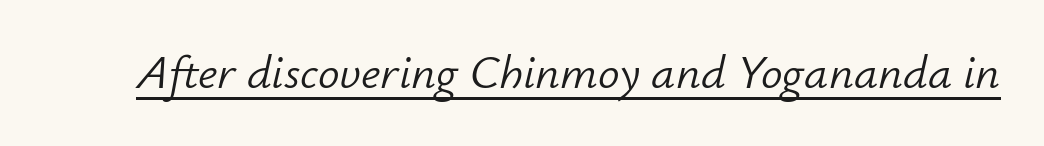
Q: Is the text bold? A: No.
Q: Is the text italic (slanted)? A: Yes, it leans right by about 12 degrees.
Q: Is the text underlined? A: Yes.
Q: Is the spacing between letters normal or unusually wide? A: Normal.
Q: Width (condensed, normal, or wide)? A: Normal.
Q: Stroke contrast? A: Low.
Q: x-height? A: Small.
Q: Monospaced? A: No.
